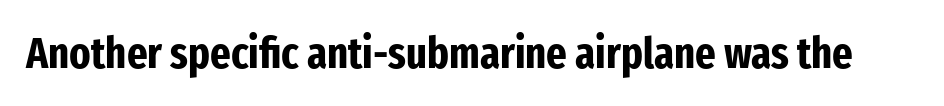
The image shows 44 px bold, condensed sans-serif type, upright; set normal letter spacing, not underlined; low stroke contrast and a medium x-height.
